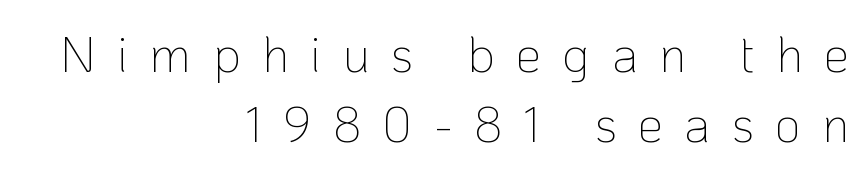
{"serif": "no", "italic": "no", "bold": "no", "weight": "thin", "width": "normal", "stroke_contrast": "low", "x_height": "medium", "monospaced": "no", "underline": "no", "align": "right", "line_spacing": "normal", "line_spacing_ratio": 1.41, "letter_spacing": "wide", "letter_spacing_em": 0.43, "glyph_px": 50}
